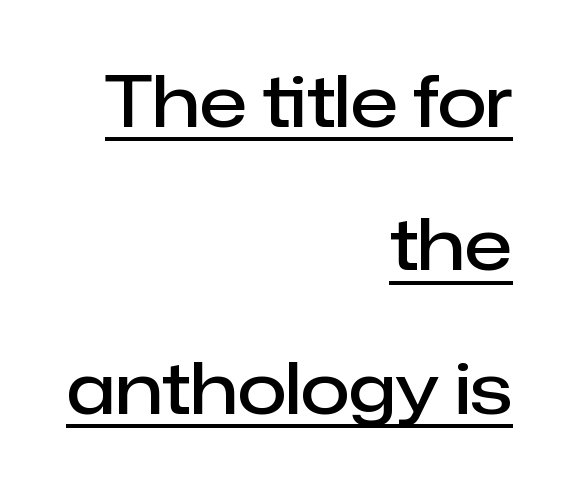
The image shows 71 px semibold sans-serif type, upright; set right-aligned, loose line spacing (2.02x), normal letter spacing, underlined; low stroke contrast and a medium x-height.
